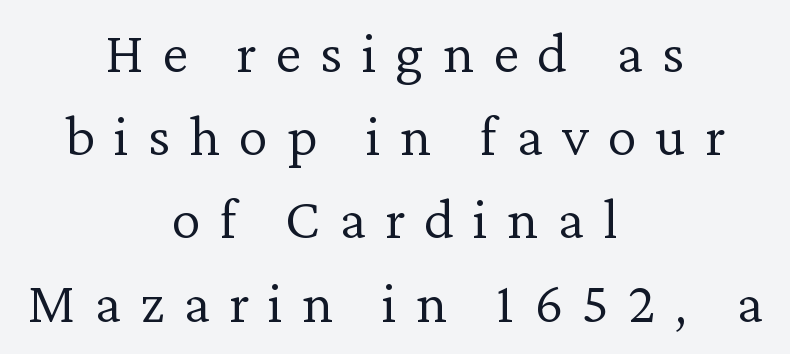
{"serif": "yes", "italic": "no", "bold": "no", "weight": "light", "width": "normal", "stroke_contrast": "low", "x_height": "medium", "monospaced": "no", "underline": "no", "align": "center", "line_spacing": "normal", "line_spacing_ratio": 1.41, "letter_spacing": "wide", "letter_spacing_em": 0.32, "glyph_px": 59}
